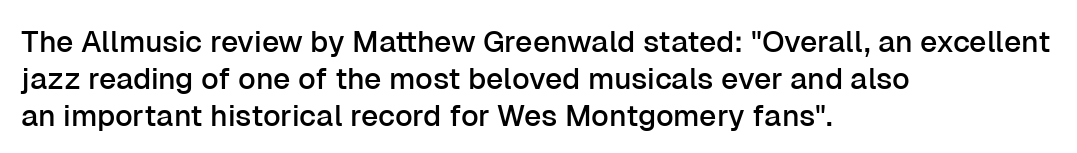
The image shows 30 px sans-serif type, upright; set left-aligned, line spacing 1.24x, normal letter spacing, not underlined; low stroke contrast and a medium x-height.
